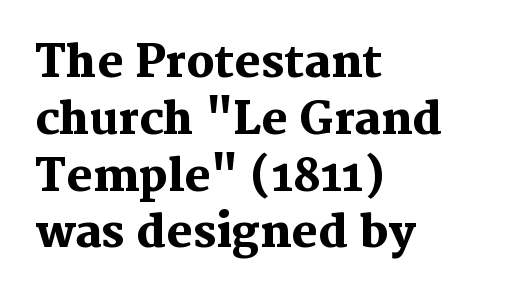
You could call the tracking neutral — neither tight nor loose. The rendering uses natural spacing where letterforms have individual widths. Whoever set this chose a conventional vertical rhythm. Descenders are the only things crossing below the line.
